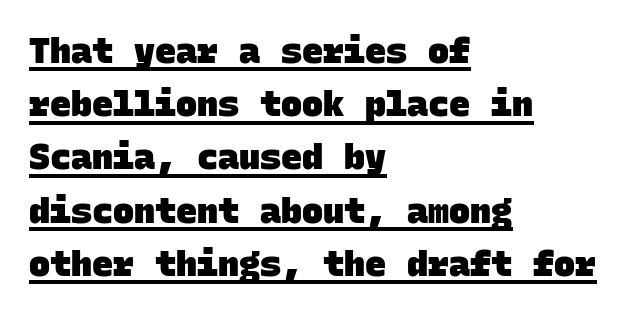
The image shows 35 px heavy sans-serif type, monospaced; set left-aligned, normal line spacing (1.52x), normal letter spacing, underlined; low stroke contrast and a large x-height.
